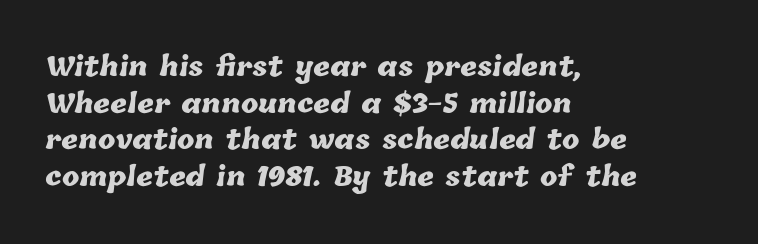
Q: Is the text bold? A: Yes.
Q: Is the text underlined? A: No.
Q: How is the paragraph aligned? A: Left-aligned.
Q: Is the spacing between letters normal or unusually wide? A: Normal.
Q: Is the spacing between lines tight, normal or loose? A: Normal.
